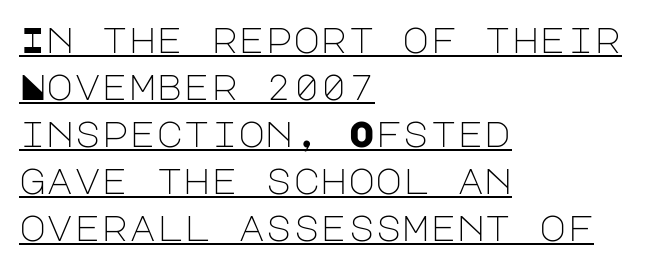
The image shows 37 px light sans-serif type, upright; set left-aligned, normal line spacing (1.27x), normal letter spacing, underlined; low stroke contrast and a large x-height.
